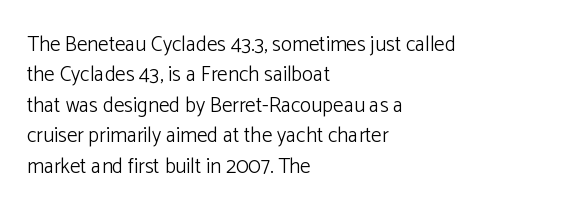
The image shows 21 px text type, upright; set left-aligned, normal line spacing (1.45x), normal letter spacing, not underlined.
